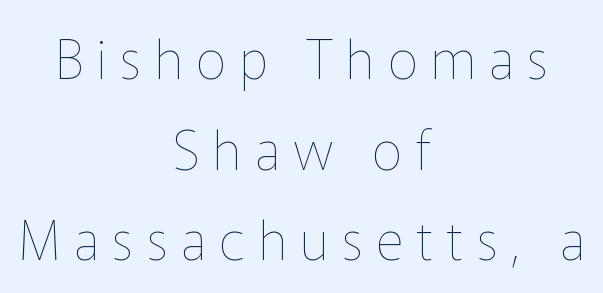
Q: Is the text bold? A: No.
Q: Is the text italic (slanted)? A: No, it is upright.
Q: Is the text underlined? A: No.
Q: How is the paragraph aligned? A: Centered.
Q: Is the spacing between letters normal or unusually wide? A: Unusually wide.
Q: Is the spacing between lines tight, normal or loose? A: Normal.
Q: Width (condensed, normal, or wide)? A: Normal.
Q: Stroke contrast? A: Low.
Q: x-height? A: Medium.
Q: Monospaced? A: No.
